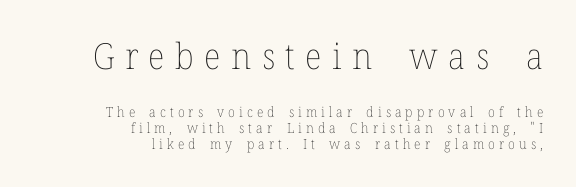
Q: Is the text bold? A: No.
Q: Is the text italic (slanted)? A: No, it is upright.
Q: Is the text underlined? A: No.
Q: How is the paragraph aligned? A: Right-aligned.
Q: Is the spacing between letters normal or unusually wide? A: Unusually wide.
Q: Is the spacing between lines tight, normal or loose? A: Tight.
Q: Which block of text is set in a larger size, the first (top) or the second (bottom)? A: The first (top) one.
Q: Width (condensed, normal, or wide)? A: Normal.
Q: Stroke contrast? A: Low.
Q: x-height? A: Medium.
Q: Monospaced? A: No.
